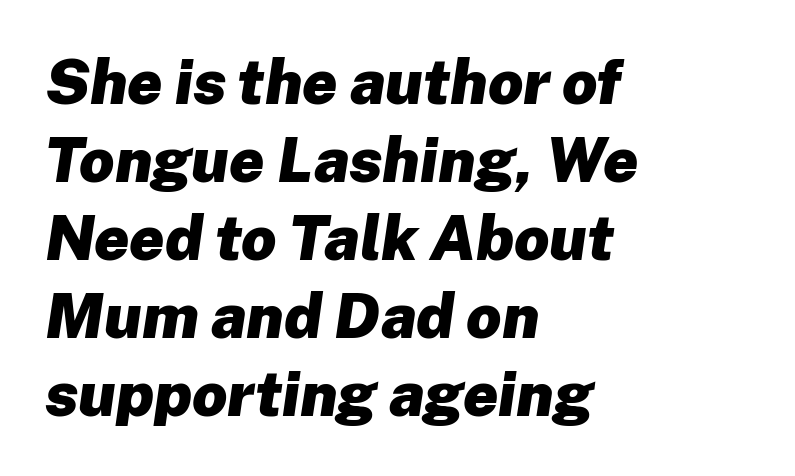
Q: Is the text bold? A: Yes.
Q: Is the text italic (slanted)? A: Yes, it leans right by about 8 degrees.
Q: Is the text underlined? A: No.
Q: How is the paragraph aligned? A: Left-aligned.
Q: Is the spacing between letters normal or unusually wide? A: Normal.
Q: Is the spacing between lines tight, normal or loose? A: Normal.
Q: Width (condensed, normal, or wide)? A: Normal.
Q: Stroke contrast? A: Low.
Q: x-height? A: Medium.
Q: Monospaced? A: No.
